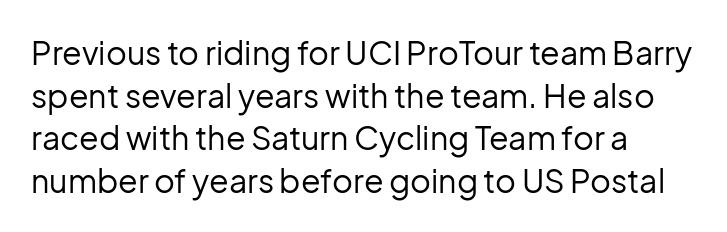
Looks like regular typesetting: each glyph gets only the width it needs. The font family rendered here belongs to the sans-serif group. Each stroke keeps to a modest, everyday thickness or less. Decoration check: the copy has no underline.
